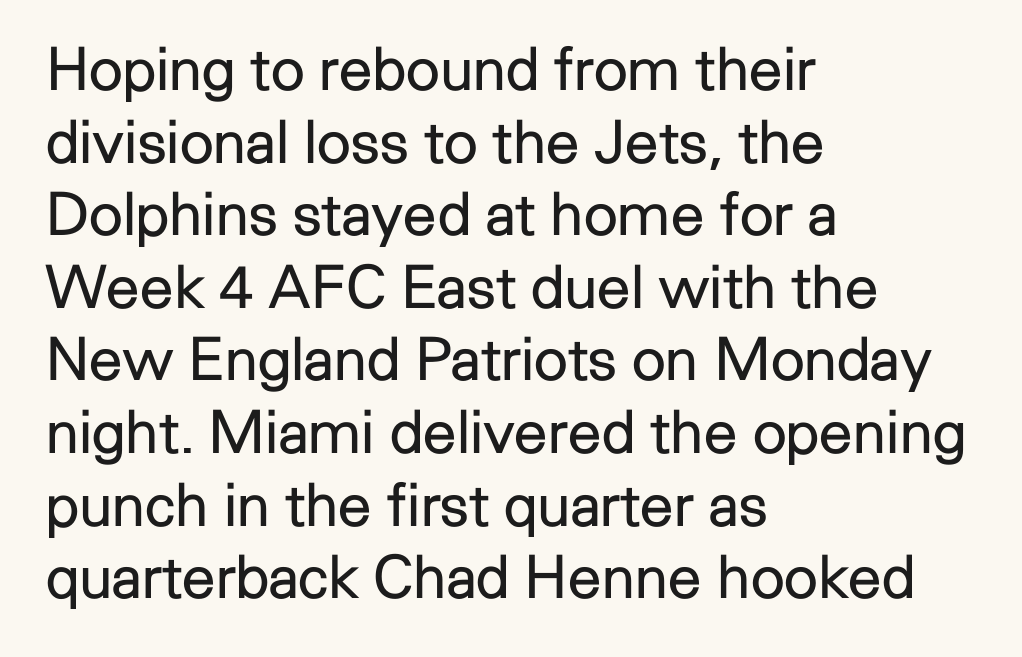
Compared with typical body copy, the letter spacing here is the same. Line starts are locked; line ends wander. The space directly below the letters is spotless. To sum up the face: it is a sans, with no serifs. Do the letters lean? They stand straight. Think standard paragraph weight, or any step lighter than that.
